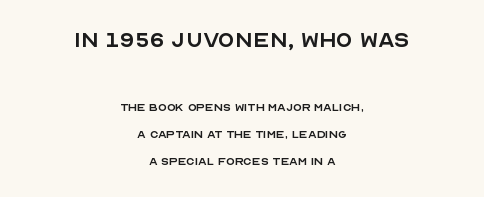
Posture: vertical. The rendering keeps characters at their native spacing. Type size steps down from the first block to the second. The strokes carry an ordinary text weight at most. Leading is clearly above the norm, producing a sparse column. A centered setting, common on invitations and titles, is used for this passage.
